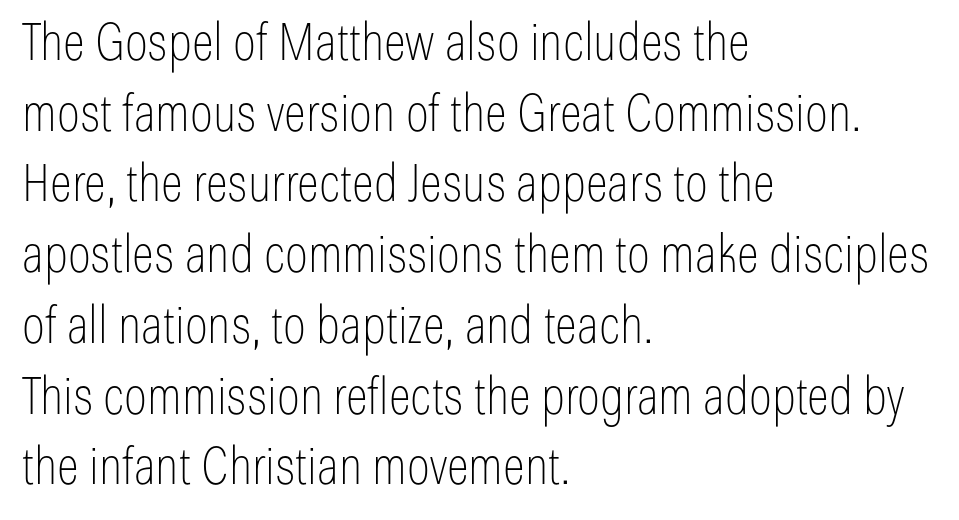
Q: Is the text bold? A: No.
Q: Is the text italic (slanted)? A: No, it is upright.
Q: Is the typeface a serif or a sans-serif typeface? A: Sans-serif.
Q: Is the text underlined? A: No.
Q: How is the paragraph aligned? A: Left-aligned.
Q: Is the spacing between letters normal or unusually wide? A: Normal.
Q: Is the spacing between lines tight, normal or loose? A: Normal.
Q: Width (condensed, normal, or wide)? A: Condensed.
Q: Stroke contrast? A: Low.
Q: x-height? A: Medium.
Q: Monospaced? A: No.
